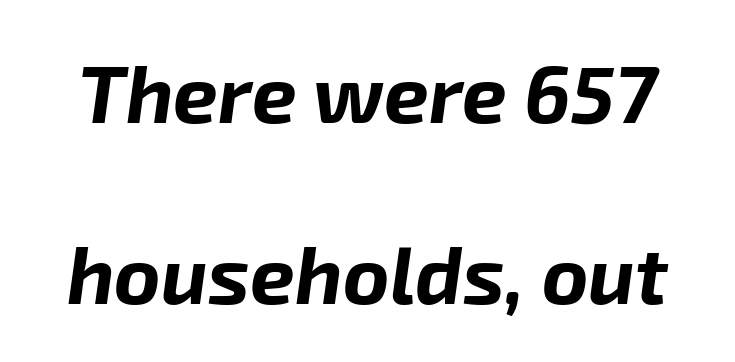
Q: Is the text bold? A: Yes.
Q: Is the text italic (slanted)? A: Yes, it leans right by about 8 degrees.
Q: Is the text underlined? A: No.
Q: Is the spacing between letters normal or unusually wide? A: Normal.
Q: Is the spacing between lines tight, normal or loose? A: Loose.
Q: Width (condensed, normal, or wide)? A: Normal.
Q: Stroke contrast? A: Low.
Q: x-height? A: Medium.
Q: Monospaced? A: No.
